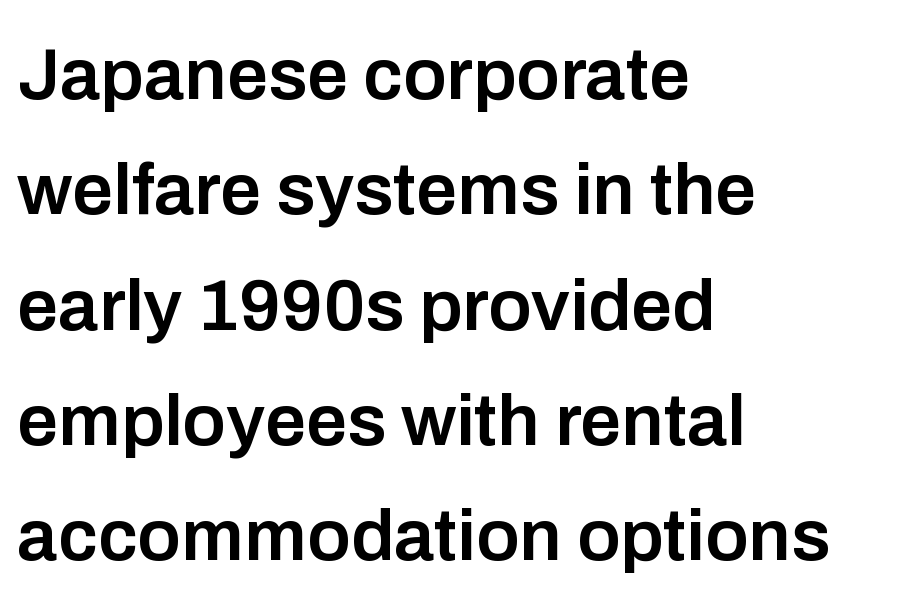
Each glyph is drawn with semibold strokes, heavier than normal yet not fully bold. A student would call this left alignment; a typographer would say flush left, rag right. Bare-footed words on every line. If you measured baseline to baseline, you'd find a middling distance. The typeface chosen for these lines omits serifs.
